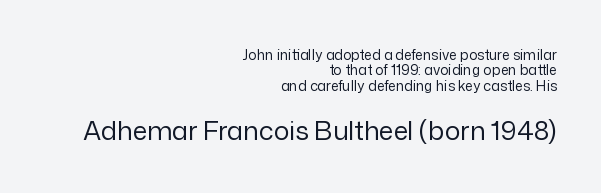
Nothing unusual about the tracking: characters are spaced as the font intends. Nope, not italic — everything's standing straight. Beneath every word, the page is bare. The font sits on the lighter half of the weight spectrum, regular included.
